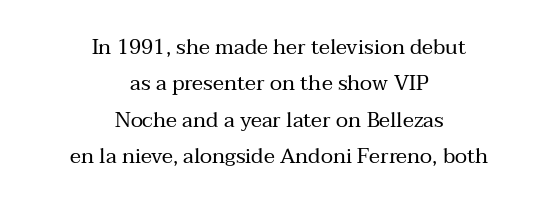
Q: Is the text bold? A: No.
Q: Is the text italic (slanted)? A: No, it is upright.
Q: Is the text underlined? A: No.
Q: How is the paragraph aligned? A: Centered.
Q: Is the spacing between letters normal or unusually wide? A: Normal.
